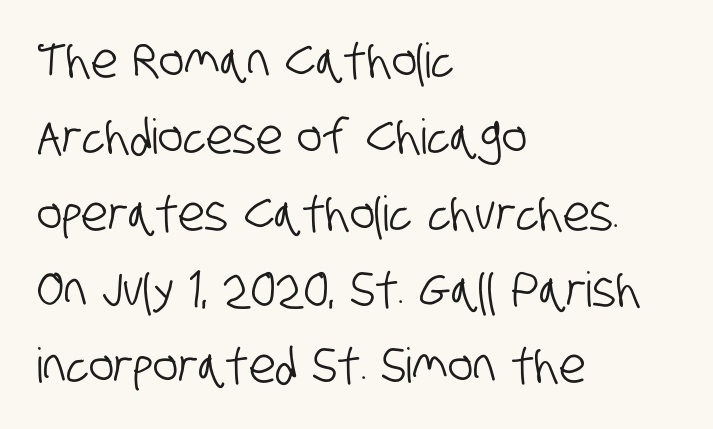
The image shows 48 px condensed sans-serif type; set left-aligned, normal line spacing (1.59x), normal letter spacing, not underlined; low stroke contrast and a large x-height.
